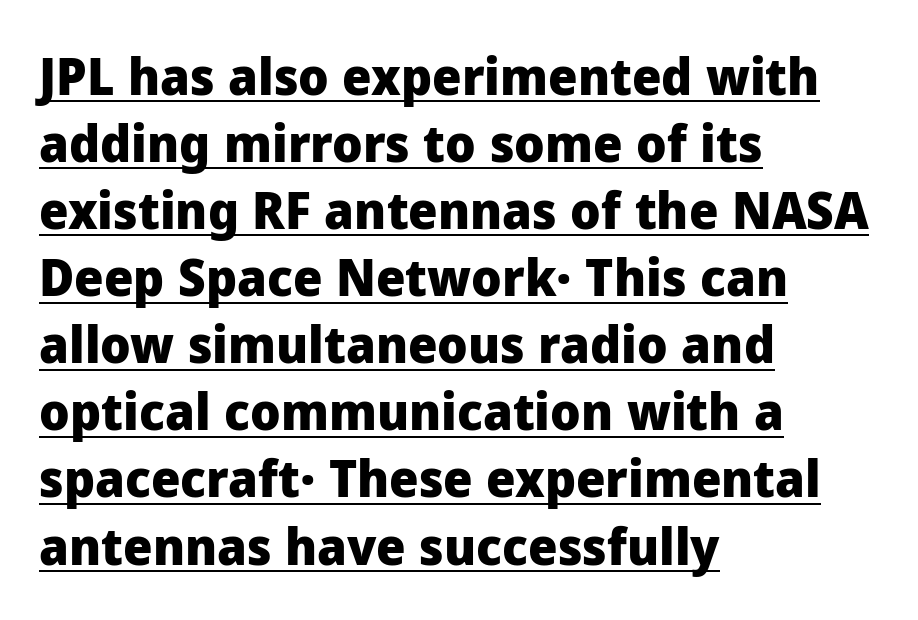
The image shows 52 px heavy sans-serif type, upright; set left-aligned, normal line spacing (1.29x), normal letter spacing, underlined; low stroke contrast and a medium x-height.
